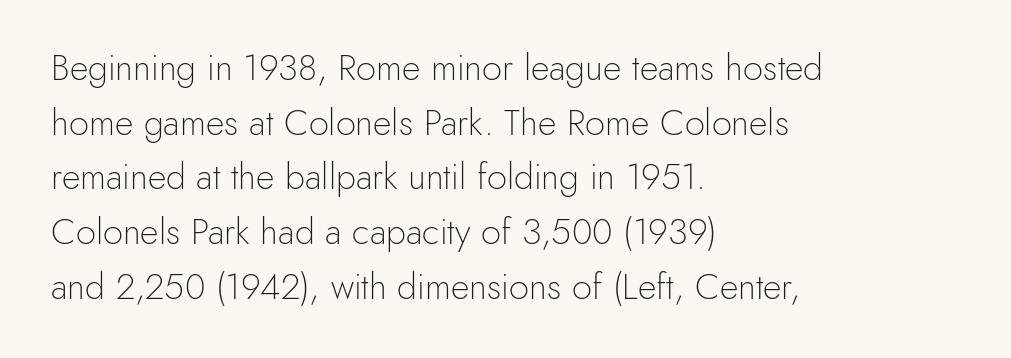
The image shows 36 px light sans-serif type, upright; set left-aligned, normal line spacing (1.52x), normal letter spacing, not underlined; a small x-height.
